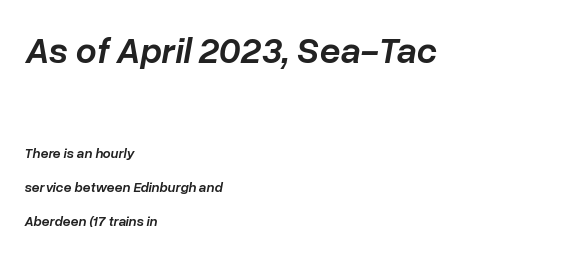
No extra tracking has been applied to these lines. The face used here is proportionally spaced, like ordinary book or web type. Caption: upper text group enlarged, lower text group reduced. Italic? Definitely — the glyphs are oblique.
